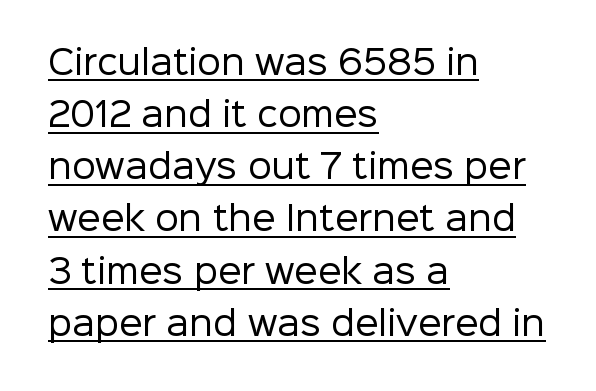
Q: Is the text bold? A: No.
Q: Is the text italic (slanted)? A: No, it is upright.
Q: Is the typeface a serif or a sans-serif typeface? A: Sans-serif.
Q: Is the text underlined? A: Yes.
Q: How is the paragraph aligned? A: Left-aligned.
Q: Is the spacing between letters normal or unusually wide? A: Normal.
Q: Is the spacing between lines tight, normal or loose? A: Normal.
Q: Width (condensed, normal, or wide)? A: Normal.
Q: Stroke contrast? A: Low.
Q: x-height? A: Medium.
Q: Monospaced? A: No.
